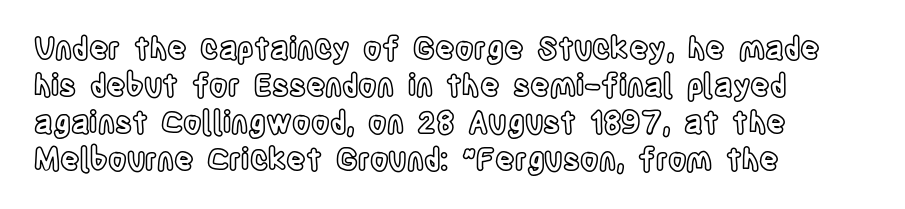
{"italic": "no", "width": "condensed", "x_height": "large", "monospaced": "no", "underline": "no", "align": "left", "line_spacing_ratio": 1.23, "letter_spacing": "normal", "letter_spacing_em": 0.0, "glyph_px": 30}
